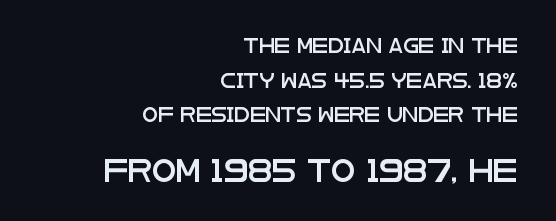
These lines were composed using upright roman letters. One glance says open: line gaps are wider than usual. How are the letters spaced? Ordinarily, with no added tracking. The area under the type is left untouched. Block two is the big one; block one sits smaller above it.
